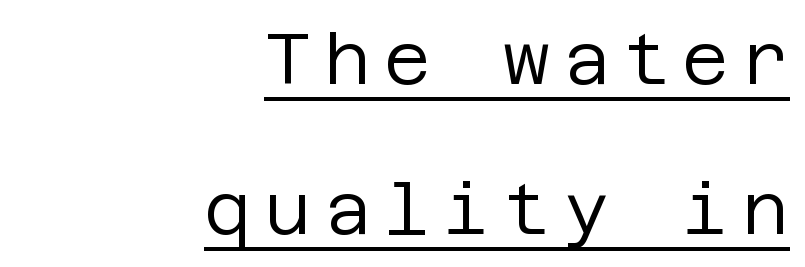
A quiet, ordinary-to-light weight characterises the typeface. A roman cut, with each character standing at attention. The string is rendered with underlining switched on. All the whitespace from short lines collects on the left. This block would shrink considerably if given ordinary leading; it's expanded now.
